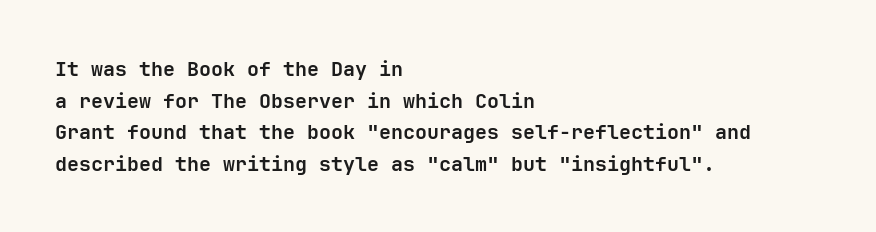
If you drew a line through each stem, it would be perfectly vertical. Nobody drew a line under any word here. A full-strength bold gives these letters their thick strokes. Honestly, the letter spacing is just normal — you wouldn't notice it. Left-aligned paragraph, ragged on the right.
